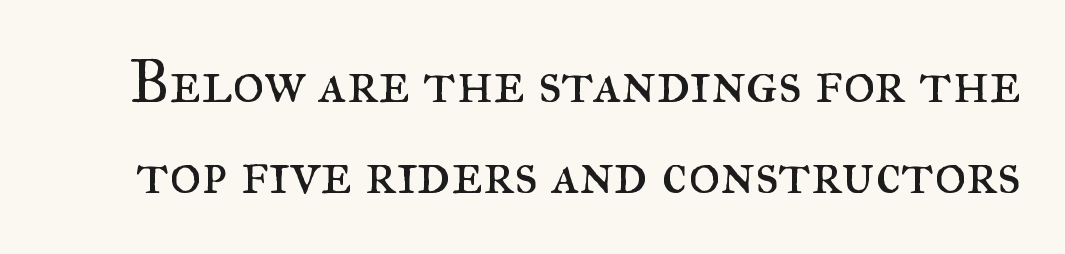
The image shows 61 px regular-weight serif type, upright; set normal line spacing (1.49x), normal letter spacing, not underlined; medium stroke contrast and a small x-height.
